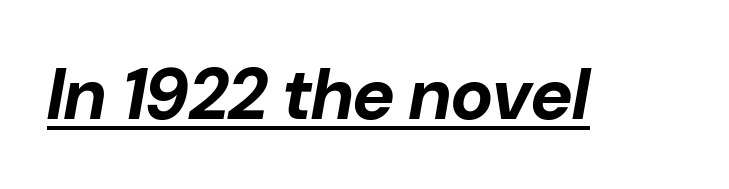
Q: Is the text bold? A: Yes.
Q: Is the text italic (slanted)? A: Yes, it leans right by about 10 degrees.
Q: Is the text underlined? A: Yes.
Q: Is the spacing between letters normal or unusually wide? A: Normal.
Q: Width (condensed, normal, or wide)? A: Normal.
Q: Stroke contrast? A: Low.
Q: x-height? A: Medium.
Q: Monospaced? A: No.
